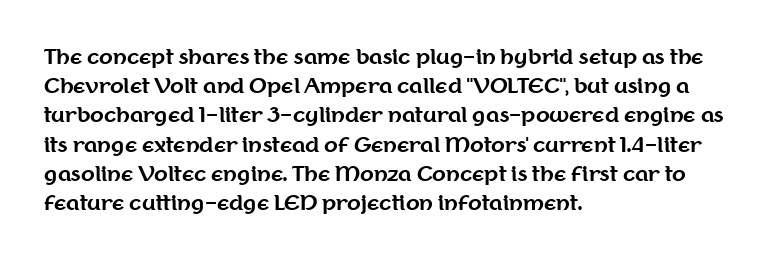
The glyphs are unaccompanied by any horizontal stroke below them. Line spacing here is normal. It's the straight-up-and-down kind of type. A dark, heavy texture on the line: the type is bold. The text block is weighted toward the left margin, trailing off unevenly rightward. Characters follow at the spacing the type designer built in.
